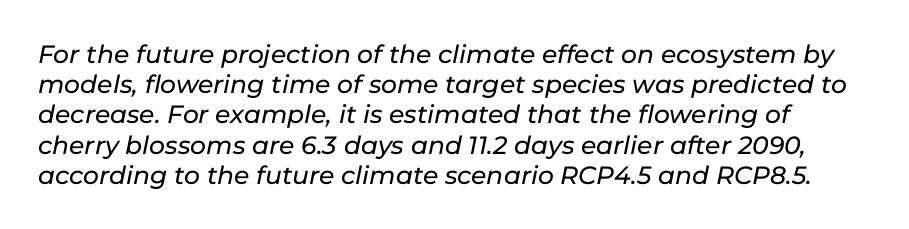
The image shows 25 px text type, italic (leaning right); set line spacing 1.21x, normal letter spacing, not underlined.
